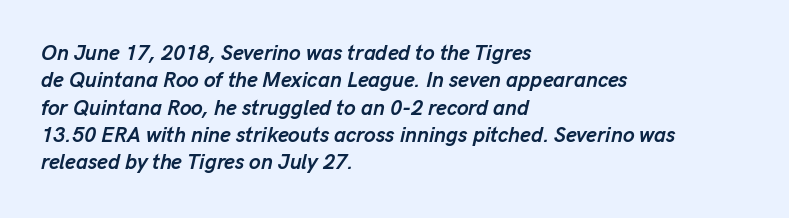
Default kerning and tracking; the words read as compact shapes. Each glyph is drawn with heavy, bold strokes. Visually the block forms a straight wall on the left and a jagged coastline on the right. Every character sits at an angle, as italics do. The leading is moderate, giving the passage an even texture. Underlining? Definitely not there.
